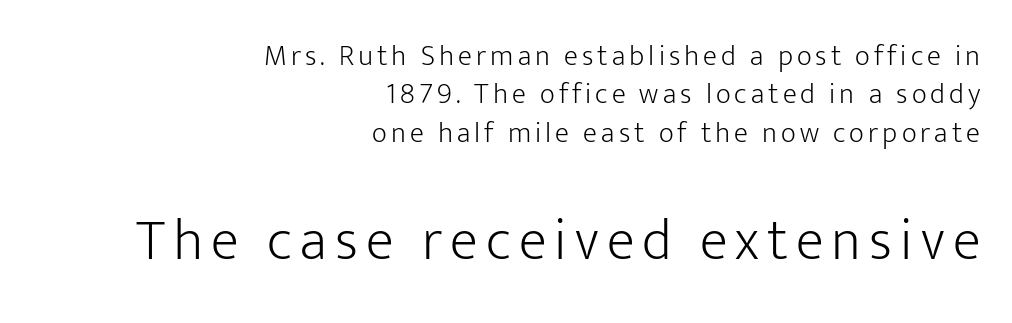
{"serif": "no", "italic": "no", "bold": "no", "weight": "light", "width": "normal", "stroke_contrast": "low", "x_height": "medium", "monospaced": "no", "underline": "no", "align": "right", "line_spacing": "normal", "line_spacing_ratio": 1.32, "larger_block": "second", "size_ratio": 2.0, "glyph_px": 58}
